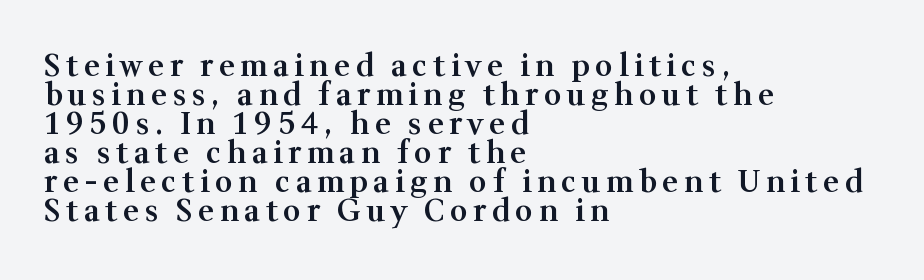
The image shows 30 px semibold serif type, upright; set left-aligned, tight line spacing (0.97x), not underlined; medium stroke contrast and a medium x-height.
